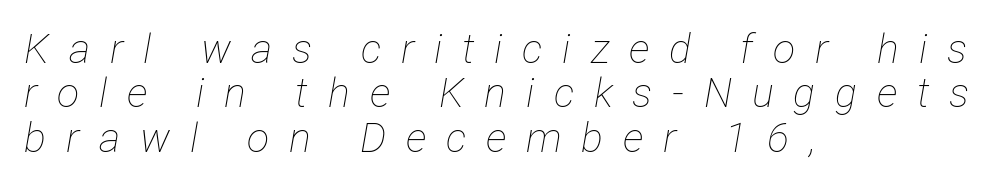
Q: Is the text bold? A: No.
Q: Is the text italic (slanted)? A: Yes, it leans right by about 12 degrees.
Q: Is the text underlined? A: No.
Q: How is the paragraph aligned? A: Left-aligned.
Q: Is the spacing between letters normal or unusually wide? A: Unusually wide.
Q: Is the spacing between lines tight, normal or loose? A: Tight.
Q: Width (condensed, normal, or wide)? A: Condensed.
Q: Stroke contrast? A: Low.
Q: x-height? A: Medium.
Q: Monospaced? A: No.
